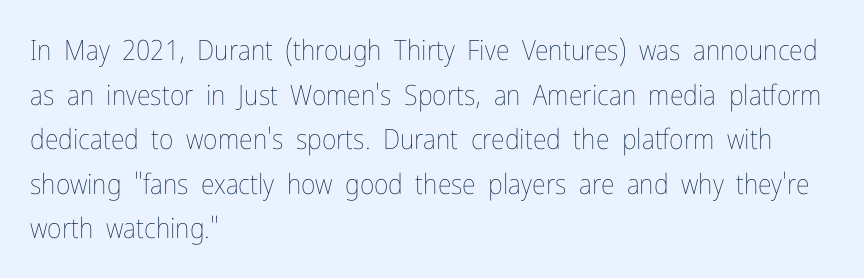
Every row of glyphs begins at an identical x-position on the left. This is the regular roman posture of the typeface. The glyphs are unaccompanied by any horizontal stroke below them. Heft: none added — not bold. The passage shown stacks its lines at a standard gap.
